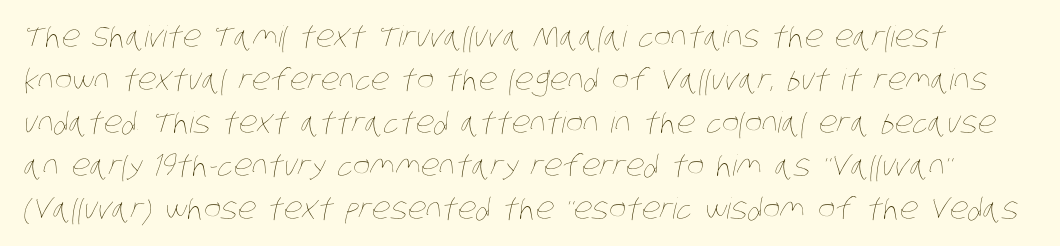
Is this a fixed-width face? No — the glyphs have proportional, varying widths. If you measured baseline to baseline, you'd find a middling distance. The tracking reads as untouched default to a designer's eye. Counters stay open thanks to moderate or lighter strokes.
